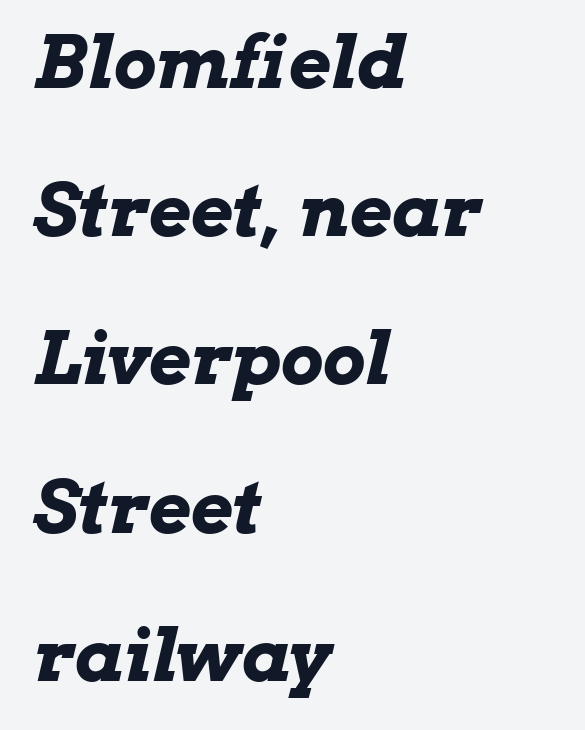
The setting favours the left margin, as ordinary paragraphs usually do. The passage shown leans; its letterforms are oblique. Plain, unruled lines of type. Vertical spacing — loose. Spacing between characters is what you'd get straight out of the box.
